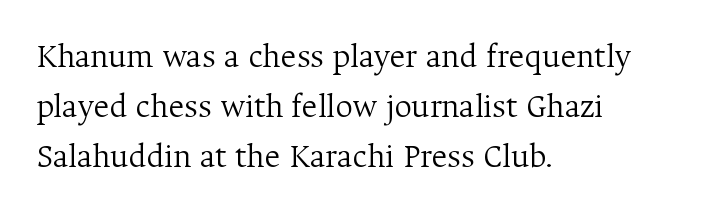
The image shows 34 px light serif type, upright; set left-aligned, normal line spacing (1.47x), normal letter spacing, not underlined; medium stroke contrast and a medium x-height.
